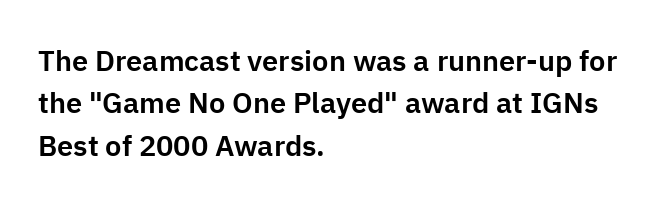
The foot of each line stays bare and open. Serif or sans? Sans — the stroke terminals are bare. This sample has the flowing, uneven cadence of proportional lettering. In CSS terms this would be text-align: left.
